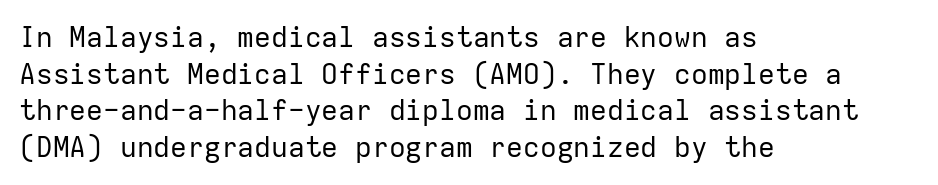
{"serif": "no", "italic": "no", "bold": "no", "weight": "regular", "width": "normal", "stroke_contrast": "low", "x_height": "medium", "monospaced": "yes", "underline": "no", "align": "left", "line_spacing": "normal", "line_spacing_ratio": 1.31, "letter_spacing": "normal", "letter_spacing_em": 0.0, "glyph_px": 28}
